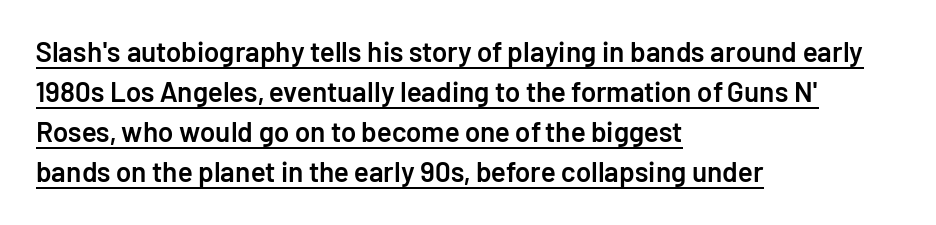
Q: Is the text bold? A: Semi-bold.
Q: Is the text italic (slanted)? A: No, it is upright.
Q: Is the typeface a serif or a sans-serif typeface? A: Sans-serif.
Q: Is the text underlined? A: Yes.
Q: How is the paragraph aligned? A: Left-aligned.
Q: Is the spacing between letters normal or unusually wide? A: Normal.
Q: Is the spacing between lines tight, normal or loose? A: Normal.
Q: Width (condensed, normal, or wide)? A: Normal.
Q: Stroke contrast? A: Low.
Q: x-height? A: Medium.
Q: Monospaced? A: No.
